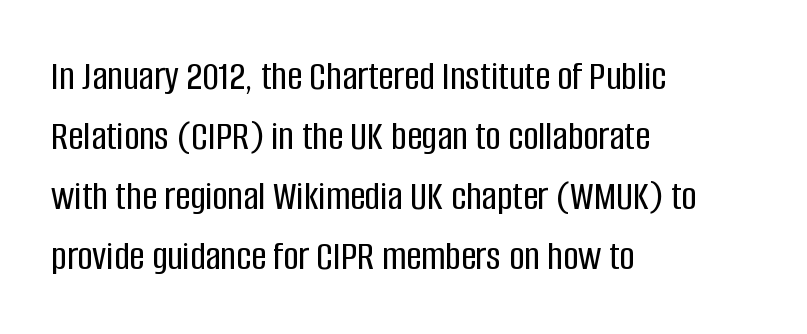
Is this a sans? Yes — the strokes have no serifs. If you measured baseline to baseline, you'd find a middling distance. Only glyphs here, with clear space below each row. Layout note: lines flush left.
